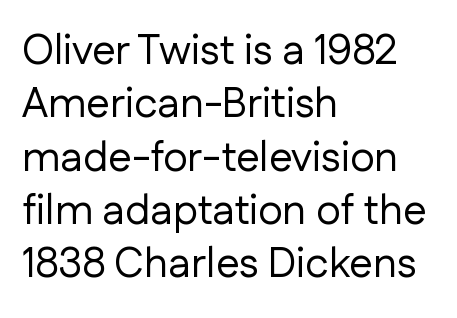
The image shows 42 px regular-weight sans-serif type, upright; set left-aligned, normal line spacing (1.27x), normal letter spacing, not underlined; low stroke contrast and a medium x-height.
